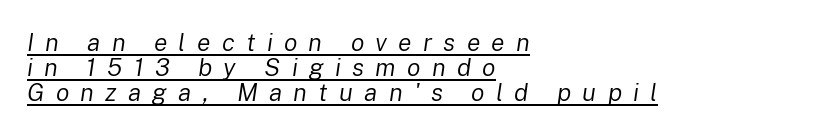
{"italic": "yes", "lean": "right", "slant_degrees": 8, "bold": "no", "underline": "yes", "align": "left", "line_spacing": "tight", "line_spacing_ratio": 1.0, "letter_spacing": "wide", "letter_spacing_em": 0.45, "glyph_px": 25}
